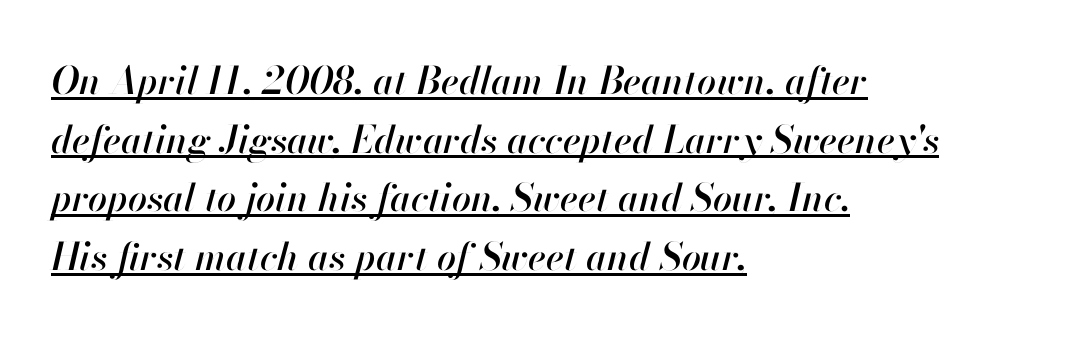
Q: Is the text italic (slanted)? A: Yes, it leans right by about 13 degrees.
Q: Is the text underlined? A: Yes.
Q: How is the paragraph aligned? A: Left-aligned.
Q: Is the spacing between letters normal or unusually wide? A: Normal.
Q: Is the spacing between lines tight, normal or loose? A: Normal.
Q: Width (condensed, normal, or wide)? A: Normal.
Q: Stroke contrast? A: High.
Q: x-height? A: Small.
Q: Monospaced? A: No.
